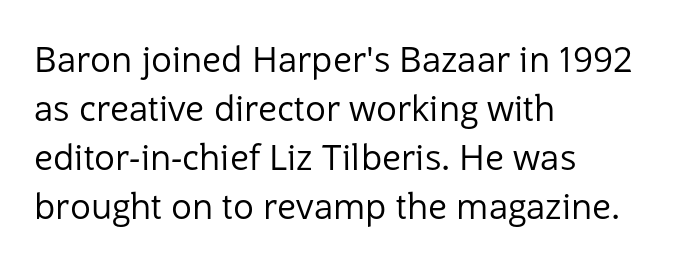
The image shows 35 px regular-weight sans-serif type, upright; set left-aligned, normal line spacing (1.4x), normal letter spacing, not underlined; low stroke contrast and a medium x-height.
